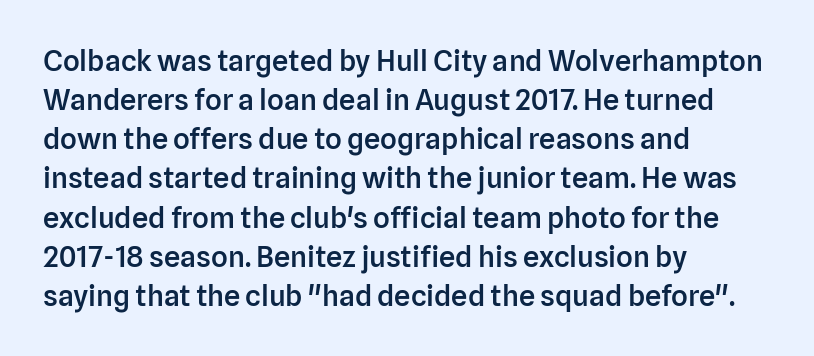
Line beginnings align vertically; line endings do not. The face used here is proportionally spaced, like ordinary book or web type. Compared with an ordinary text face, these strokes are moderately heavier — a semibold. Posture: straight, roman, zero tilt. Typographically, this falls in the sans-serif category. Any mark beneath the type? The region is blank.
